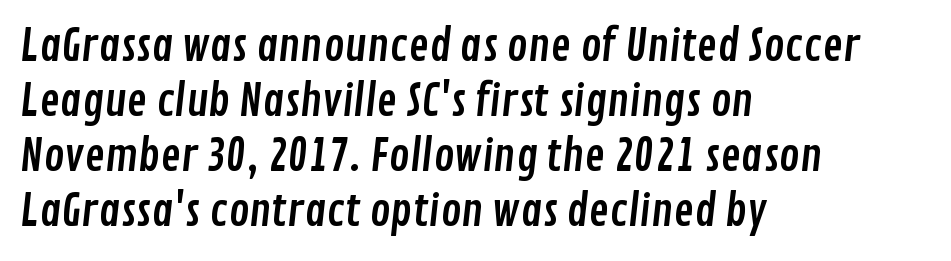
Q: Is the typeface a serif or a sans-serif typeface? A: Sans-serif.
Q: Is the text underlined? A: No.
Q: How is the paragraph aligned? A: Left-aligned.
Q: Is the spacing between letters normal or unusually wide? A: Normal.
Q: Is the spacing between lines tight, normal or loose? A: Normal.
Q: Width (condensed, normal, or wide)? A: Condensed.
Q: Stroke contrast? A: Low.
Q: x-height? A: Medium.
Q: Monospaced? A: No.
